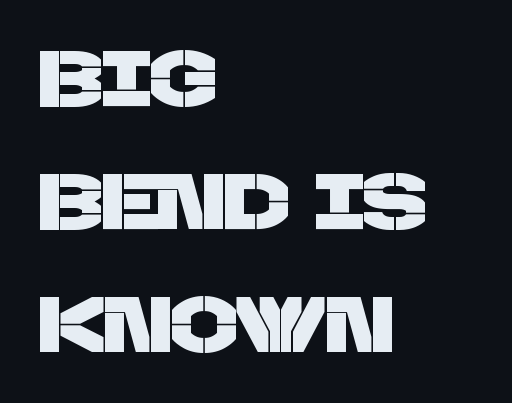
Does the copy run flush right? No — it runs flush left. Standard letterfit; no display-style spreading of the glyphs. The type family on display is of the sans-serif kind. These lines are rendered in a variable-pitch font.
